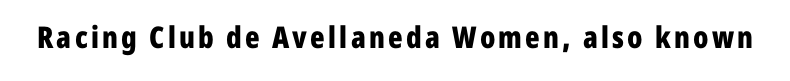
Q: Is the text bold? A: Yes.
Q: Is the text italic (slanted)? A: No, it is upright.
Q: Is the typeface a serif or a sans-serif typeface? A: Sans-serif.
Q: Is the text underlined? A: No.
Q: Width (condensed, normal, or wide)? A: Condensed.
Q: Stroke contrast? A: Low.
Q: x-height? A: Medium.
Q: Monospaced? A: No.
